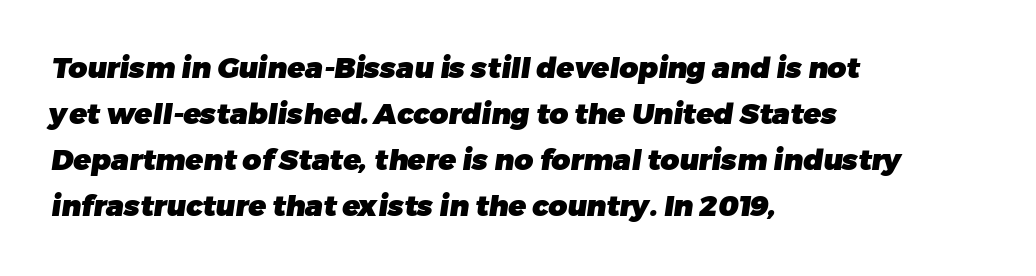
Q: Is the text bold? A: Yes.
Q: Is the typeface a serif or a sans-serif typeface? A: Sans-serif.
Q: Is the text underlined? A: No.
Q: How is the paragraph aligned? A: Left-aligned.
Q: Is the spacing between letters normal or unusually wide? A: Normal.
Q: Is the spacing between lines tight, normal or loose? A: Normal.
Q: Width (condensed, normal, or wide)? A: Normal.
Q: Stroke contrast? A: Low.
Q: x-height? A: Medium.
Q: Monospaced? A: No.
